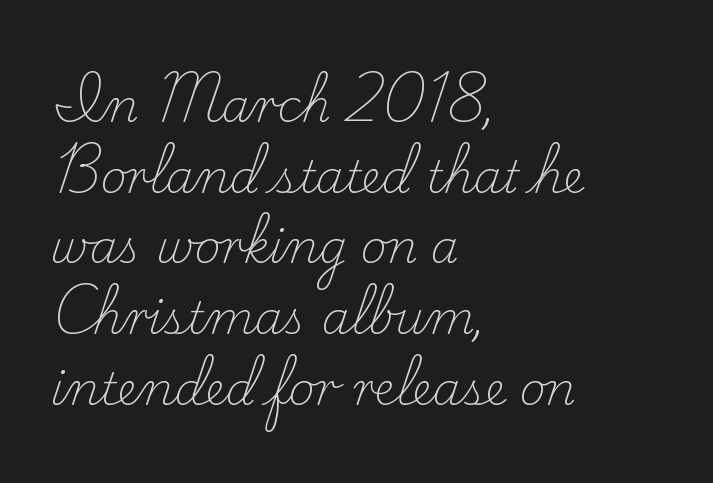
Stems and bowls with no extra thickness — not bold. The line-height multiplier appears to be the usual default. Serifs: yes, visible at the terminals of the letterforms. Each line starts at the same left margin while the right side varies. The passage shown has conventional tracking throughout.
